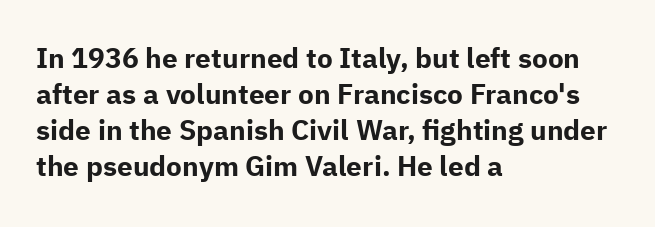
{"serif": "no", "italic": "no", "bold": "yes", "weight": "bold", "width": "normal", "stroke_contrast": "low", "x_height": "medium", "monospaced": "no", "underline": "no", "align": "left", "line_spacing": "normal", "line_spacing_ratio": 1.28, "letter_spacing": "normal", "letter_spacing_em": 0.0, "glyph_px": 28}
